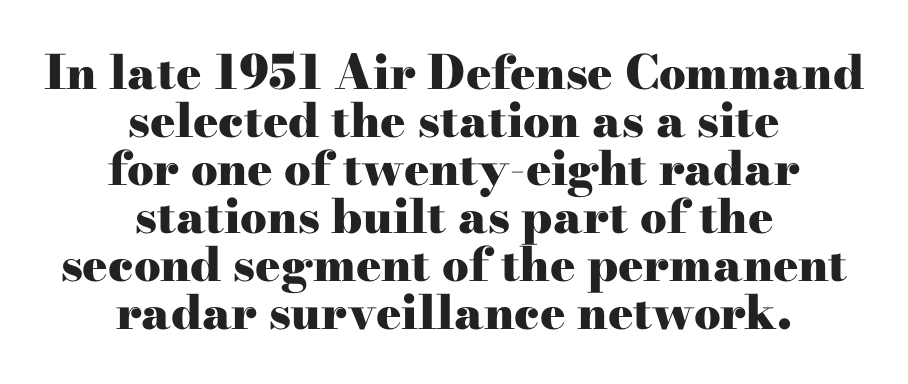
Layout note: lines centered. Its strokes are broad and dark, the hallmark of bold type. To sum up the face: it has serifs. Decoration check: the copy has no underline. Short note: letters normally spaced.
